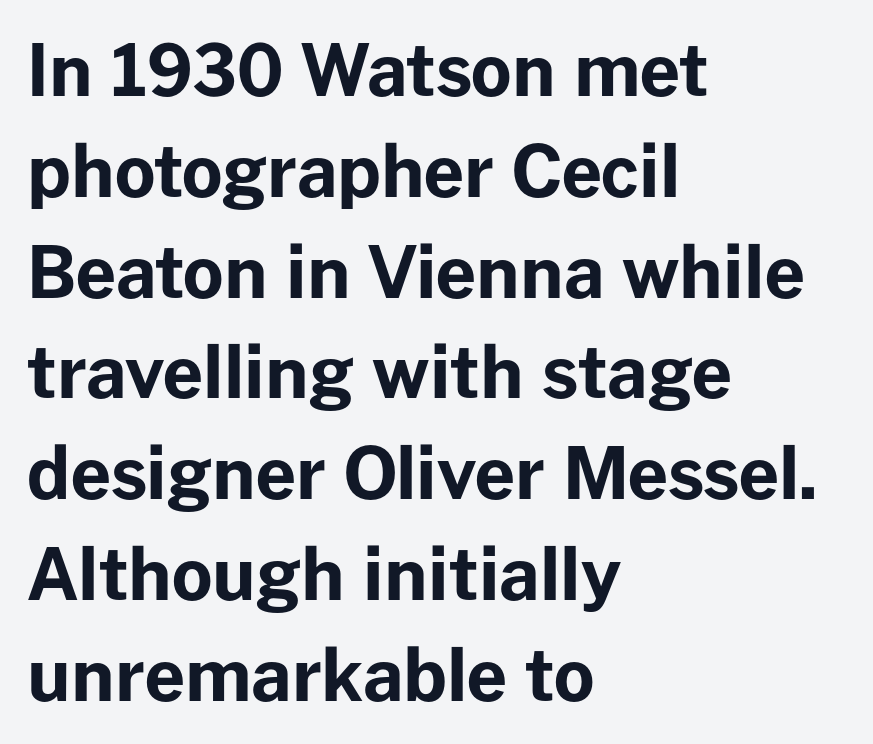
The image shows 71 px bold sans-serif type, upright; set left-aligned, normal line spacing (1.42x), normal letter spacing, not underlined; low stroke contrast and a medium x-height.
